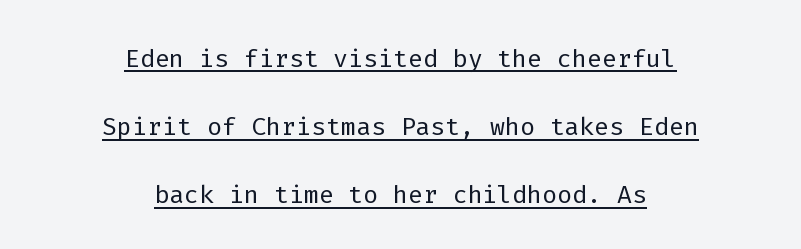
Rendered with straight, roman letterforms. In CSS terms this would be text-align: center. Examine the stroke ends and you'll find no serifs. This rendering features underlined lettering. Each letter, wide or thin by design, is forced into the same width here. Weight: regular or lighter.
